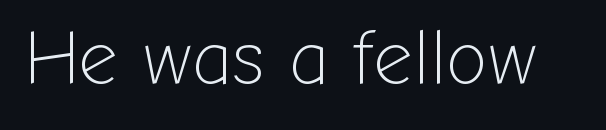
The image shows 77 px light sans-serif type, upright; set normal letter spacing, not underlined; low stroke contrast and a medium x-height.
